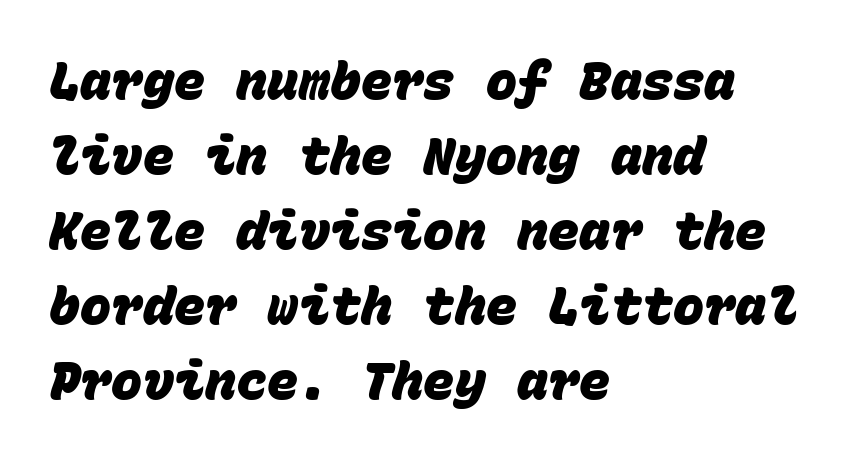
Q: Is the text bold? A: Yes.
Q: Is the typeface a serif or a sans-serif typeface? A: Sans-serif.
Q: Is the text underlined? A: No.
Q: How is the paragraph aligned? A: Left-aligned.
Q: Is the spacing between letters normal or unusually wide? A: Normal.
Q: Is the spacing between lines tight, normal or loose? A: Normal.
Q: Width (condensed, normal, or wide)? A: Normal.
Q: Stroke contrast? A: Low.
Q: x-height? A: Large.
Q: Monospaced? A: Yes.
